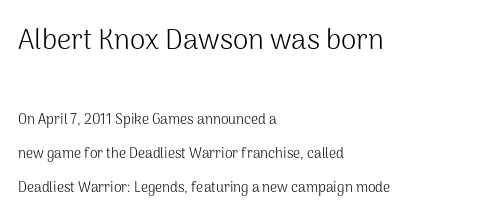
The image shows 28 px light sans-serif type, upright; set left-aligned, loose line spacing (2.43x), normal letter spacing, not underlined; the first (top) block is 2.0x larger; medium stroke contrast and a medium x-height.
